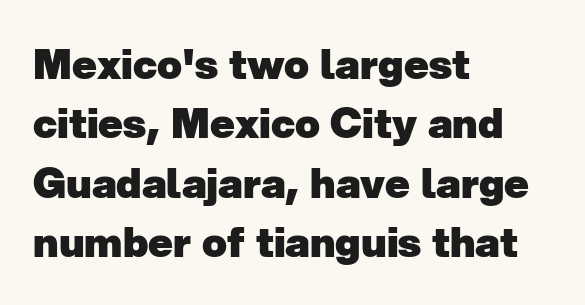
Q: Is the text bold? A: Yes.
Q: Is the typeface a serif or a sans-serif typeface? A: Sans-serif.
Q: Is the text underlined? A: No.
Q: How is the paragraph aligned? A: Left-aligned.
Q: Is the spacing between letters normal or unusually wide? A: Normal.
Q: Is the spacing between lines tight, normal or loose? A: Normal.
Q: Width (condensed, normal, or wide)? A: Normal.
Q: Stroke contrast? A: Low.
Q: x-height? A: Medium.
Q: Monospaced? A: No.
